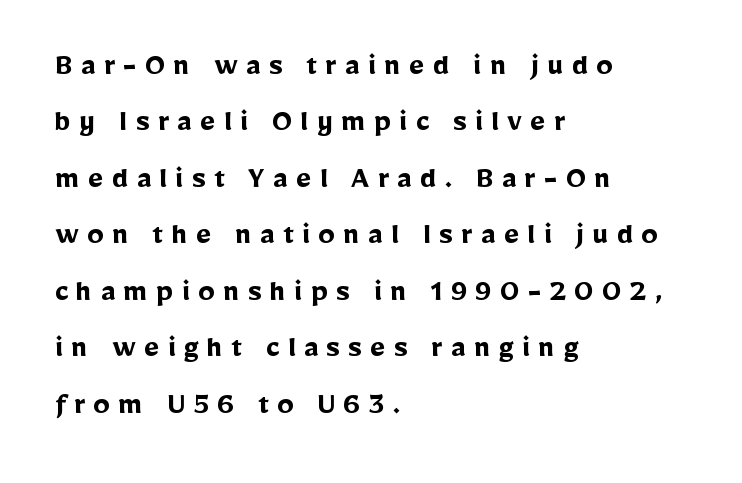
Q: Is the text bold? A: Yes.
Q: Is the text italic (slanted)? A: No, it is upright.
Q: Is the typeface a serif or a sans-serif typeface? A: Sans-serif.
Q: Is the text underlined? A: No.
Q: How is the paragraph aligned? A: Left-aligned.
Q: Is the spacing between letters normal or unusually wide? A: Unusually wide.
Q: Width (condensed, normal, or wide)? A: Normal.
Q: Stroke contrast? A: Low.
Q: x-height? A: Medium.
Q: Monospaced? A: No.
